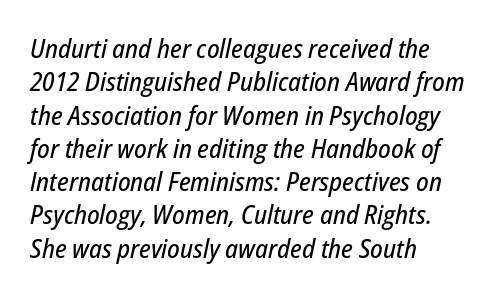
{"italic": "yes", "lean": "right", "slant_degrees": 12, "underline": "no", "align": "left", "line_spacing": "normal", "line_spacing_ratio": 1.28, "letter_spacing": "normal", "letter_spacing_em": 0.0, "glyph_px": 26}
